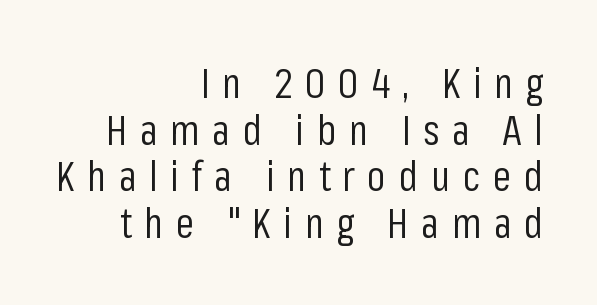
Q: Is the text bold? A: No.
Q: Is the text italic (slanted)? A: No, it is upright.
Q: Is the typeface a serif or a sans-serif typeface? A: Sans-serif.
Q: Is the text underlined? A: No.
Q: How is the paragraph aligned? A: Right-aligned.
Q: Is the spacing between letters normal or unusually wide? A: Unusually wide.
Q: Is the spacing between lines tight, normal or loose? A: Tight.
Q: Width (condensed, normal, or wide)? A: Condensed.
Q: Stroke contrast? A: Low.
Q: x-height? A: Medium.
Q: Monospaced? A: No.
